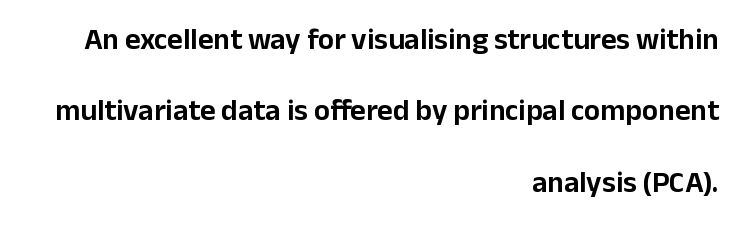
Q: Is the text italic (slanted)? A: No, it is upright.
Q: Is the typeface a serif or a sans-serif typeface? A: Sans-serif.
Q: Is the text underlined? A: No.
Q: How is the paragraph aligned? A: Right-aligned.
Q: Is the spacing between letters normal or unusually wide? A: Normal.
Q: Is the spacing between lines tight, normal or loose? A: Loose.
Q: Width (condensed, normal, or wide)? A: Normal.
Q: Stroke contrast? A: Low.
Q: x-height? A: Medium.
Q: Monospaced? A: No.
